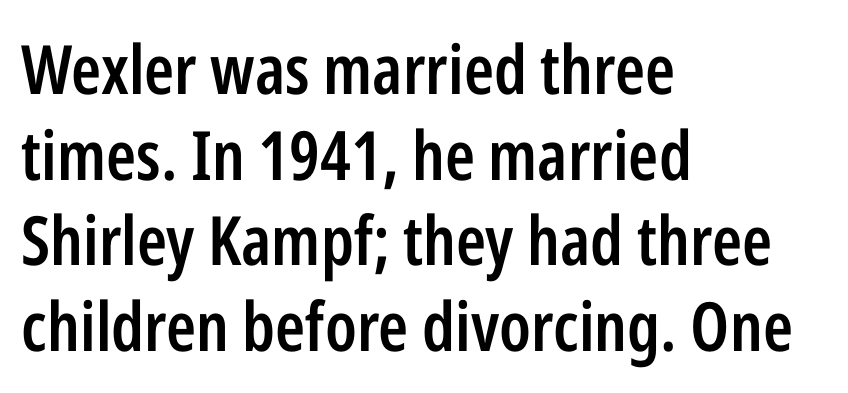
Q: Is the text bold? A: Semi-bold.
Q: Is the text italic (slanted)? A: No, it is upright.
Q: Is the typeface a serif or a sans-serif typeface? A: Sans-serif.
Q: Is the text underlined? A: No.
Q: How is the paragraph aligned? A: Left-aligned.
Q: Is the spacing between letters normal or unusually wide? A: Normal.
Q: Is the spacing between lines tight, normal or loose? A: Normal.
Q: Width (condensed, normal, or wide)? A: Condensed.
Q: Stroke contrast? A: Low.
Q: x-height? A: Medium.
Q: Monospaced? A: No.
